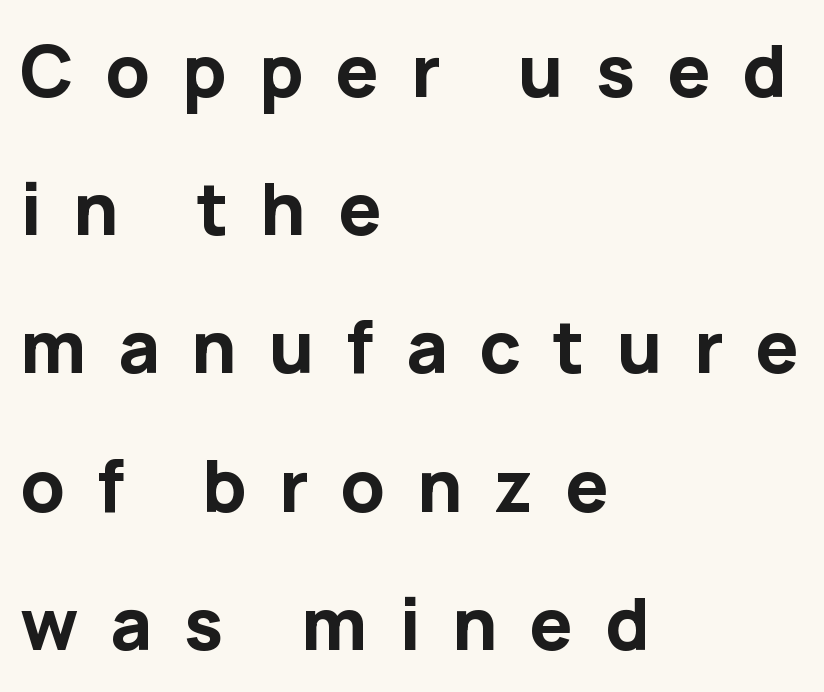
The image shows 72 px bold sans-serif type, upright; set left-aligned, loose line spacing (1.92x), unusually wide letter spacing (+0.44 em), not underlined; low stroke contrast and a medium x-height.
